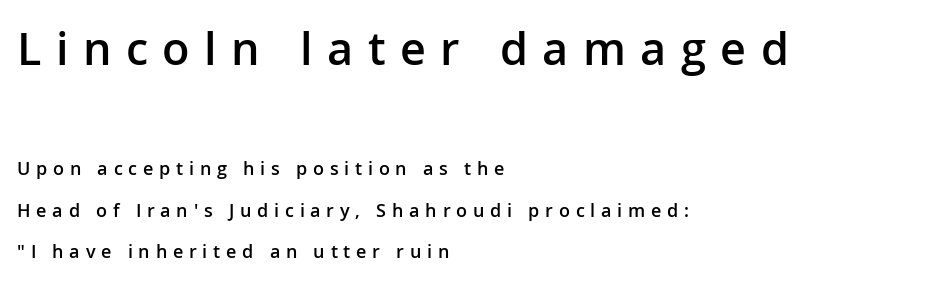
Q: Is the text bold? A: Semi-bold.
Q: Is the text italic (slanted)? A: No, it is upright.
Q: Is the typeface a serif or a sans-serif typeface? A: Sans-serif.
Q: Is the text underlined? A: No.
Q: How is the paragraph aligned? A: Left-aligned.
Q: Is the spacing between letters normal or unusually wide? A: Unusually wide.
Q: Is the spacing between lines tight, normal or loose? A: Loose.
Q: Which block of text is set in a larger size, the first (top) or the second (bottom)? A: The first (top) one.
Q: Width (condensed, normal, or wide)? A: Normal.
Q: Stroke contrast? A: Low.
Q: x-height? A: Medium.
Q: Monospaced? A: No.
